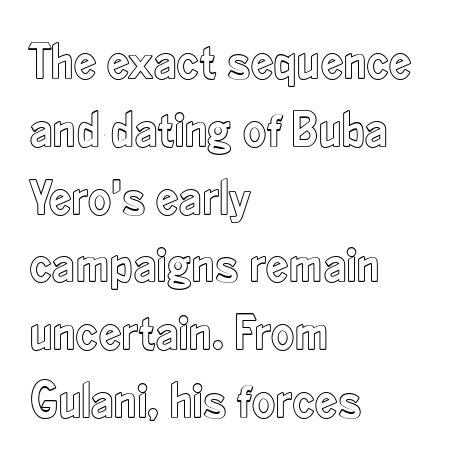
The image shows 51 px condensed type, upright; set left-aligned, normal line spacing (1.33x), normal letter spacing, not underlined; a small x-height.
